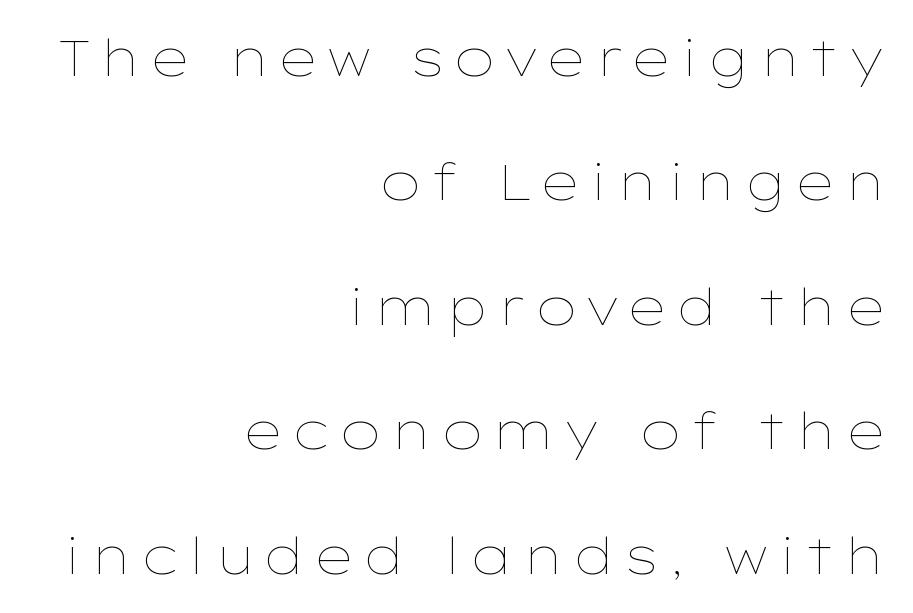
{"italic": "no", "bold": "no", "weight": "thin", "width": "wide", "stroke_contrast": "low", "x_height": "medium", "monospaced": "no", "underline": "no", "align": "right", "line_spacing": "loose", "line_spacing_ratio": 2.49, "glyph_px": 50}
